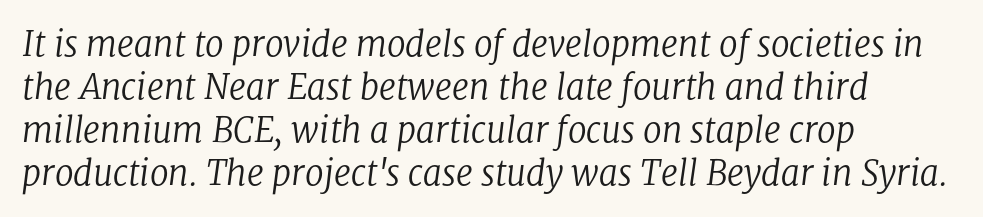
Q: Is the text bold? A: No.
Q: Is the text italic (slanted)? A: Yes, it leans right by about 8 degrees.
Q: Is the typeface a serif or a sans-serif typeface? A: Serif.
Q: Is the text underlined? A: No.
Q: How is the paragraph aligned? A: Left-aligned.
Q: Is the spacing between letters normal or unusually wide? A: Normal.
Q: Is the spacing between lines tight, normal or loose? A: Normal.
Q: Width (condensed, normal, or wide)? A: Normal.
Q: Stroke contrast? A: Low.
Q: x-height? A: Medium.
Q: Monospaced? A: No.
